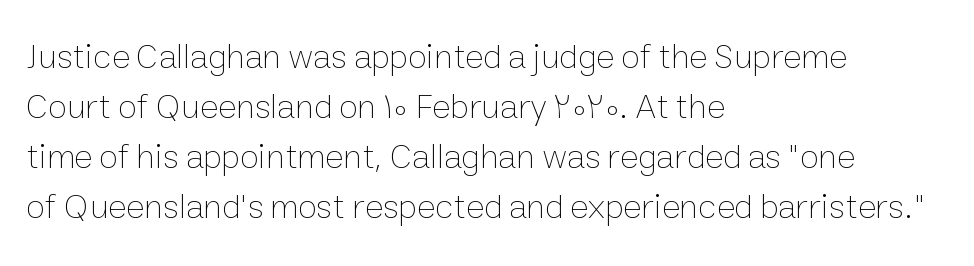
The image shows 35 px thin type, upright; set left-aligned, normal line spacing (1.43x), normal letter spacing, not underlined; low stroke contrast and a medium x-height.
